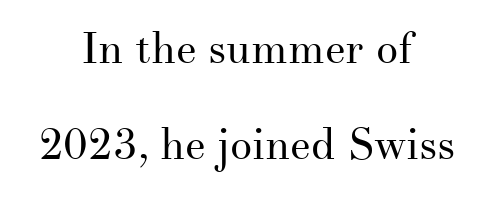
Q: Is the text bold? A: No.
Q: Is the text italic (slanted)? A: No, it is upright.
Q: Is the typeface a serif or a sans-serif typeface? A: Serif.
Q: Is the text underlined? A: No.
Q: How is the paragraph aligned? A: Centered.
Q: Is the spacing between letters normal or unusually wide? A: Normal.
Q: Is the spacing between lines tight, normal or loose? A: Loose.
Q: Width (condensed, normal, or wide)? A: Normal.
Q: Stroke contrast? A: Medium.
Q: x-height? A: Small.
Q: Monospaced? A: No.
